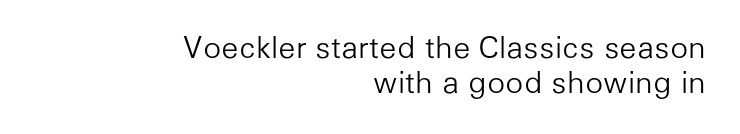
The image shows 30 px light sans-serif type, upright; set right-aligned, line spacing 1.17x, normal letter spacing, not underlined; low stroke contrast and a medium x-height.
